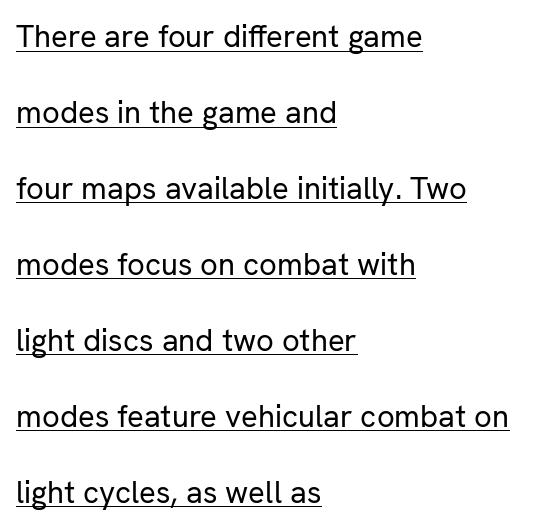
Q: Is the text bold? A: No.
Q: Is the text italic (slanted)? A: No, it is upright.
Q: Is the typeface a serif or a sans-serif typeface? A: Sans-serif.
Q: Is the text underlined? A: Yes.
Q: How is the paragraph aligned? A: Left-aligned.
Q: Is the spacing between letters normal or unusually wide? A: Normal.
Q: Is the spacing between lines tight, normal or loose? A: Loose.
Q: Width (condensed, normal, or wide)? A: Normal.
Q: Stroke contrast? A: Low.
Q: x-height? A: Medium.
Q: Monospaced? A: No.
